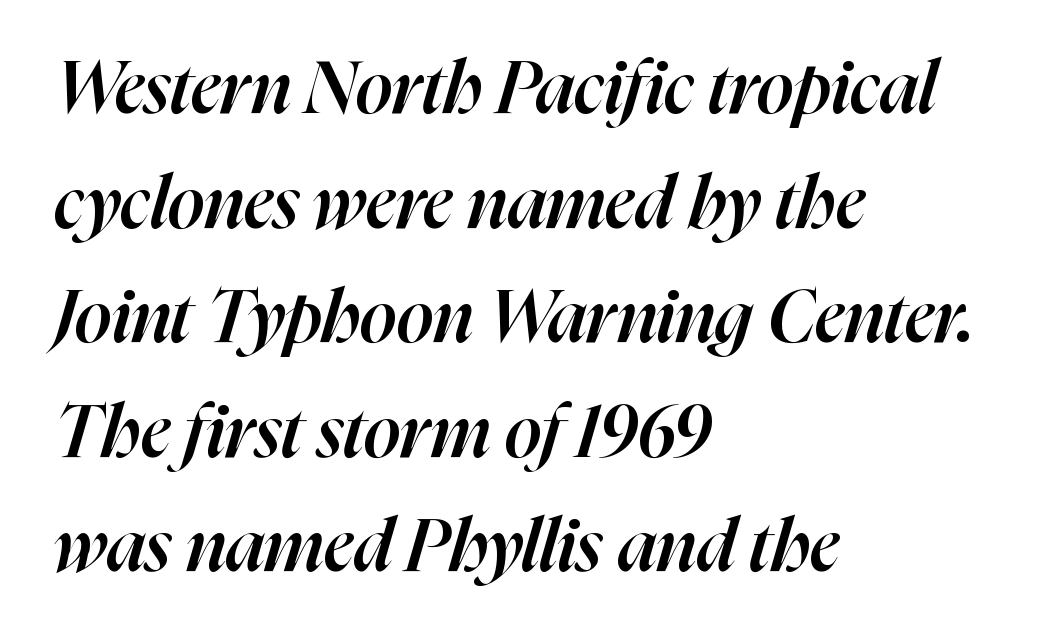
The image shows 73 px semibold type, italic (leaning right); set left-aligned, normal line spacing (1.57x), normal letter spacing, not underlined; high stroke contrast and a medium x-height.
